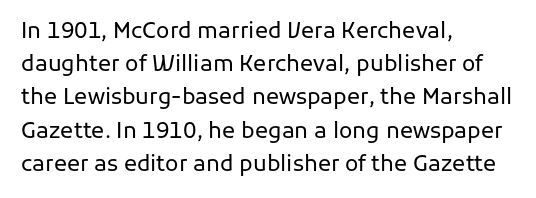
The image shows 22 px text type, upright; set left-aligned, normal line spacing (1.51x), normal letter spacing, not underlined.
